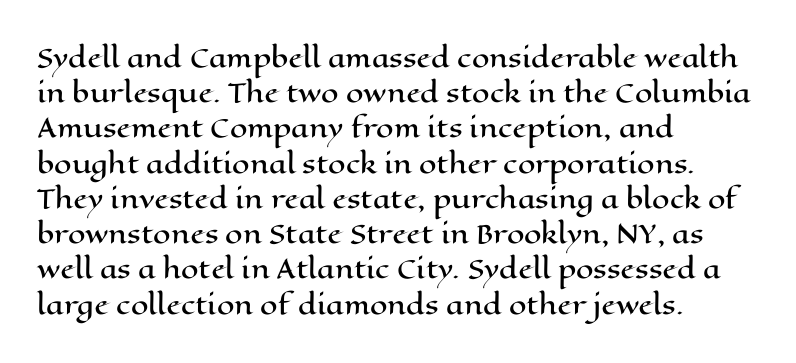
{"italic": "no", "underline": "no", "align": "left", "line_spacing": "normal", "line_spacing_ratio": 1.41, "letter_spacing": "normal", "letter_spacing_em": 0.0, "glyph_px": 25}
